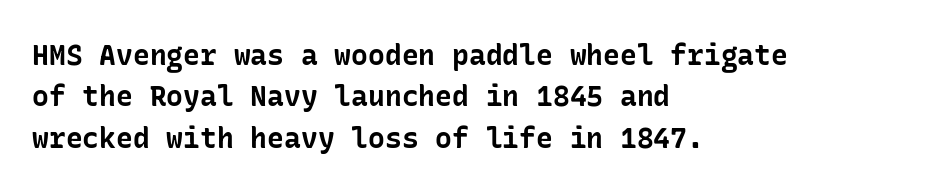
The strokes are fattened all the way to bold. Unlike a traditional serif, this face leaves its strokes unadorned. Decoration check: the copy has no underline. These lines are set flush left with a ragged right edge. A roman cut, with each character standing at attention. Interline gaps are of average width in this sample.
